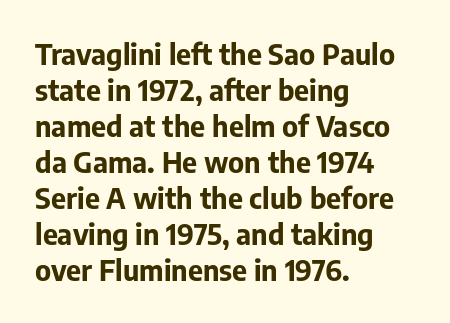
The image shows 29 px bold sans-serif type, upright; set left-aligned, line spacing 1.24x, normal letter spacing, not underlined; low stroke contrast and a medium x-height.
